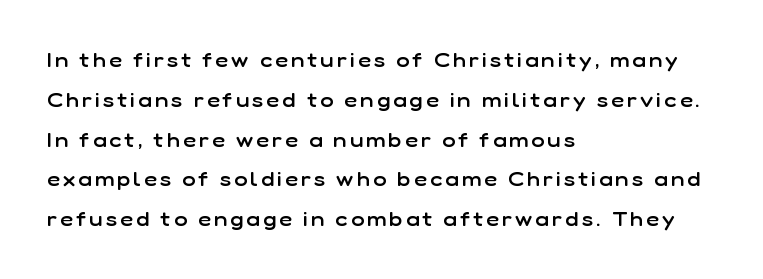
Q: Is the text bold? A: Semi-bold.
Q: Is the text italic (slanted)? A: No, it is upright.
Q: Is the text underlined? A: No.
Q: How is the paragraph aligned? A: Left-aligned.
Q: Is the spacing between lines tight, normal or loose? A: Loose.
